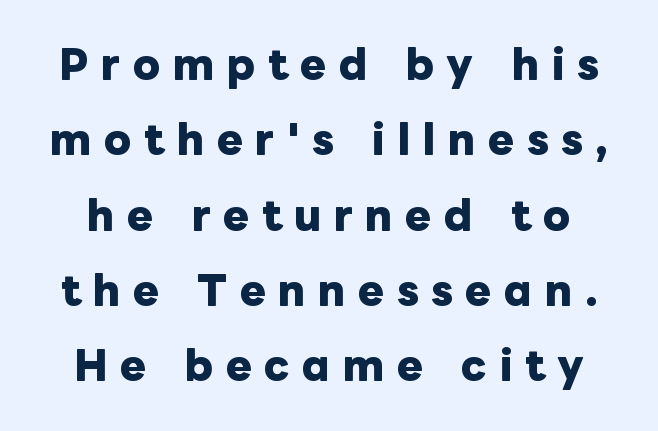
The image shows 39 px heavy type, upright; set loose line spacing (1.93x), unusually wide letter spacing (+0.32 em), not underlined; low stroke contrast and a medium x-height.
